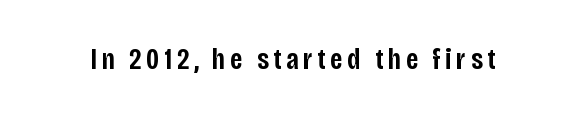
Q: Is the text bold? A: Semi-bold.
Q: Is the text italic (slanted)? A: No, it is upright.
Q: Is the typeface a serif or a sans-serif typeface? A: Sans-serif.
Q: Is the text underlined? A: No.
Q: Width (condensed, normal, or wide)? A: Condensed.
Q: Stroke contrast? A: Low.
Q: x-height? A: Large.
Q: Monospaced? A: No.
